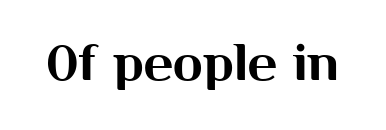
The image shows 49 px sans-serif type, upright; set normal letter spacing, not underlined; medium stroke contrast and a medium x-height.
